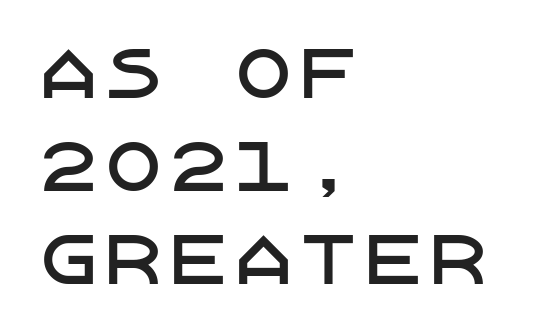
Quick note: not italic, upright. Are there feet on the stems? There aren't — it's a sans. This sample uses plain, unmodified letter spacing. Check the space under the baseline: it is left empty. Each line starts at the same left margin while the right side varies.
